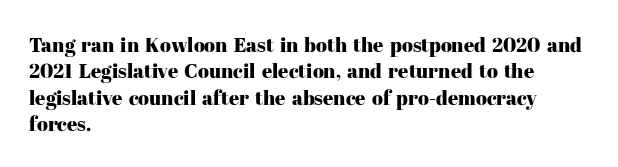
Default kerning and tracking; the words read as compact shapes. Evenly set lines give the paragraph a standard silhouette. In CSS terms this would be text-align: left. A bare baseline throughout the passage. Every character sits straight up, as roman type does.
